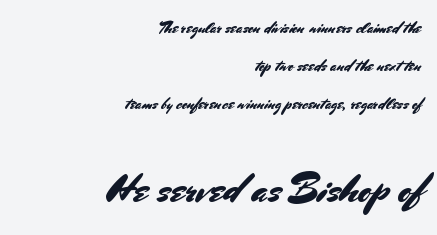
Q: Is the text italic (slanted)? A: Yes.
Q: Is the typeface a serif or a sans-serif typeface? A: Sans-serif.
Q: Is the text underlined? A: No.
Q: How is the paragraph aligned? A: Right-aligned.
Q: Is the spacing between letters normal or unusually wide? A: Normal.
Q: Is the spacing between lines tight, normal or loose? A: Loose.
Q: Which block of text is set in a larger size, the first (top) or the second (bottom)? A: The second (bottom) one.
Q: Width (condensed, normal, or wide)? A: Normal.
Q: Stroke contrast? A: Medium.
Q: x-height? A: Small.
Q: Monospaced? A: No.
